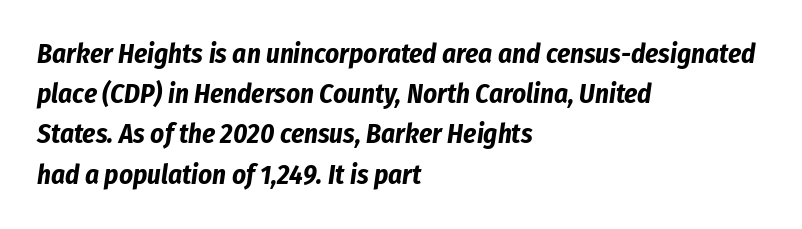
Q: Is the text bold? A: Yes.
Q: Is the text italic (slanted)? A: Yes, it leans right by about 8 degrees.
Q: Is the text underlined? A: No.
Q: How is the paragraph aligned? A: Left-aligned.
Q: Is the spacing between letters normal or unusually wide? A: Normal.
Q: Is the spacing between lines tight, normal or loose? A: Normal.
